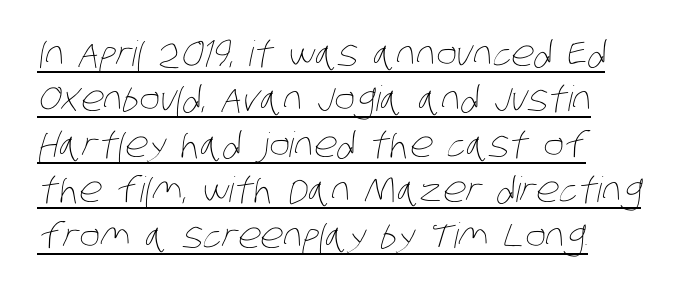
The image shows 35 px thin, condensed type; set left-aligned, normal line spacing (1.3x), normal letter spacing, underlined; low stroke contrast and a large x-height.
